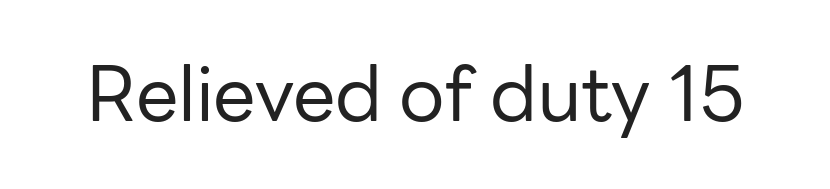
Q: Is the text bold? A: No.
Q: Is the text italic (slanted)? A: No, it is upright.
Q: Is the typeface a serif or a sans-serif typeface? A: Sans-serif.
Q: Is the text underlined? A: No.
Q: Is the spacing between letters normal or unusually wide? A: Normal.
Q: Width (condensed, normal, or wide)? A: Normal.
Q: Stroke contrast? A: Low.
Q: x-height? A: Medium.
Q: Monospaced? A: No.
